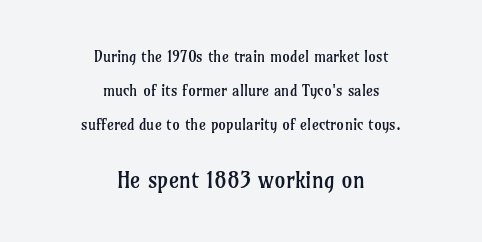
Students, note that the glyphs here touch the page at normal intervals. Vertically, the passage feels expansive, rows floating well apart. The letterforms sit at book weight or below. In CSS terms this would be text-align: center. Quick note: underline off.
